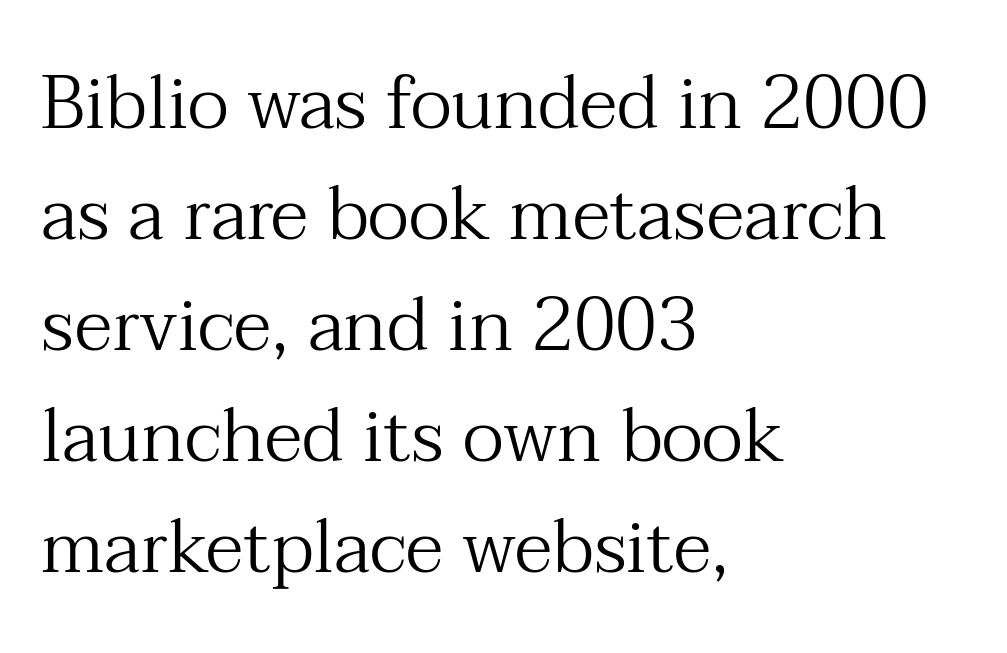
Line starts are locked; line ends wander. The weight would be labelled regular, book, light, or lighter still. Compared with typical body copy, the letter spacing here is the same. Note the varied advance widths — an 'i' is clearly narrower than an 'm'.
